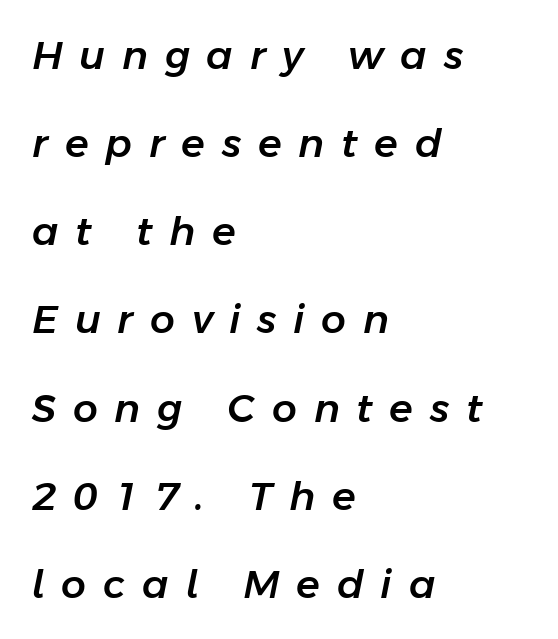
The image shows 39 px text type, italic (leaning right); set left-aligned, loose line spacing (2.26x), unusually wide letter spacing (+0.43 em), not underlined; low stroke contrast and a medium x-height.
